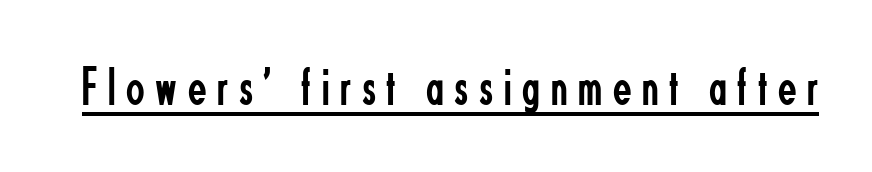
Characters follow at a spacing far wider than the type designer built in. Does the lettering tilt? It doesn't — this is upright. Examine the stroke ends and you'll find no serifs. This is underlined copy, the kind a proofreader might mark for attention.
